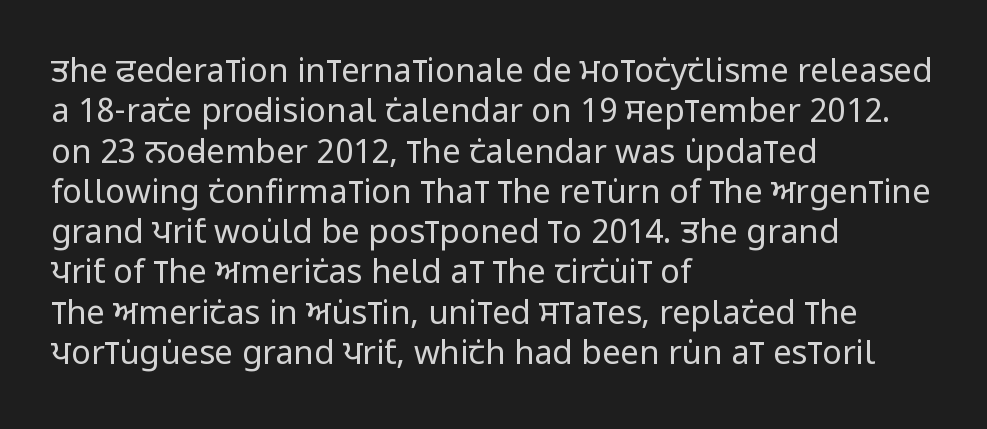
The image shows 33 px regular-weight, condensed sans-serif type, upright; set left-aligned, line spacing 1.22x, normal letter spacing, not underlined; low stroke contrast and a large x-height.
